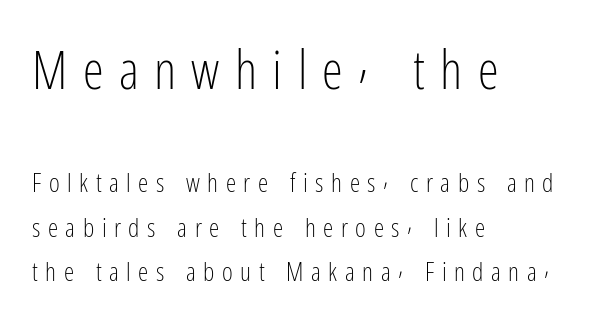
Q: Is the text bold? A: No.
Q: Is the text italic (slanted)? A: No, it is upright.
Q: Is the typeface a serif or a sans-serif typeface? A: Sans-serif.
Q: Is the text underlined? A: No.
Q: How is the paragraph aligned? A: Left-aligned.
Q: Is the spacing between letters normal or unusually wide? A: Unusually wide.
Q: Is the spacing between lines tight, normal or loose? A: Normal.
Q: Which block of text is set in a larger size, the first (top) or the second (bottom)? A: The first (top) one.
Q: Width (condensed, normal, or wide)? A: Condensed.
Q: Stroke contrast? A: Low.
Q: x-height? A: Medium.
Q: Monospaced? A: No.
